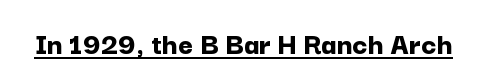
{"serif": "no", "italic": "no", "bold": "yes", "weight": "bold", "width": "normal", "stroke_contrast": "low", "x_height": "medium", "monospaced": "no", "underline": "yes", "letter_spacing": "normal", "letter_spacing_em": 0.0, "glyph_px": 32}
